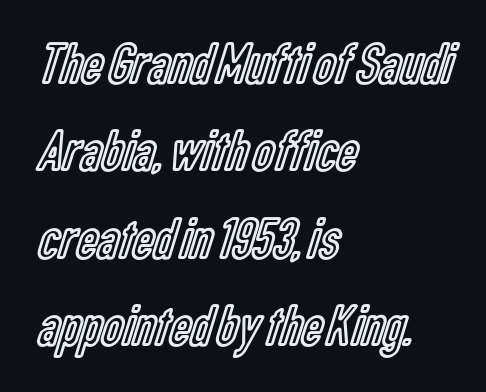
The image shows 59 px condensed type; set left-aligned, normal line spacing (1.48x), normal letter spacing, not underlined; a medium x-height.
